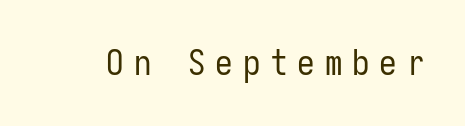
Q: Is the text bold? A: No.
Q: Is the text italic (slanted)? A: No, it is upright.
Q: Is the typeface a serif or a sans-serif typeface? A: Sans-serif.
Q: Is the text underlined? A: No.
Q: Is the spacing between letters normal or unusually wide? A: Unusually wide.
Q: Width (condensed, normal, or wide)? A: Condensed.
Q: Stroke contrast? A: Low.
Q: x-height? A: Medium.
Q: Monospaced? A: Yes.
